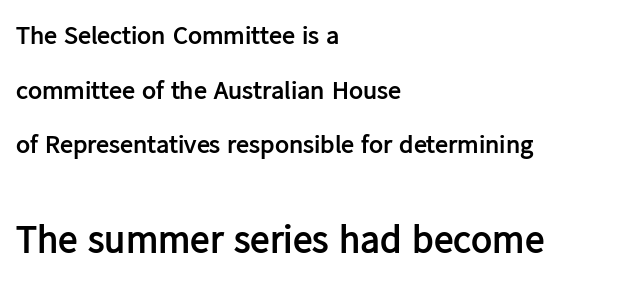
The rendering enlarges the type as you move from the upper chunk to the lower. Between one letter and the next there's only the usual sliver of space. Loosely led — the rows are spread out. Italic: no, the glyphs are upright roman. The setting favours the left margin, as ordinary paragraphs usually do. Emphasis by weight is at full strength: bold.
